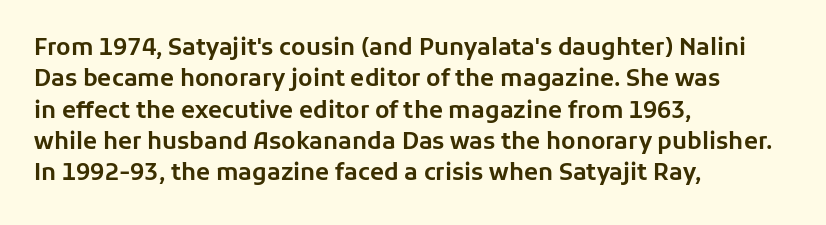
{"italic": "no", "underline": "no", "align": "left", "line_spacing": "normal", "line_spacing_ratio": 1.36, "letter_spacing": "normal", "letter_spacing_em": 0.0, "glyph_px": 23}
